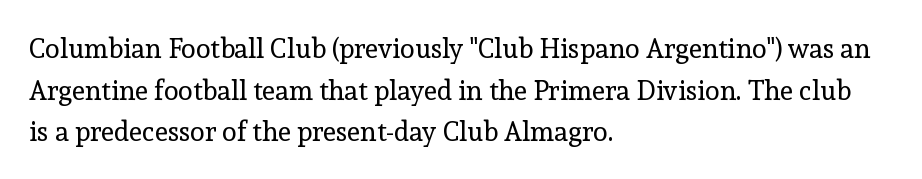
{"italic": "no", "bold": "no", "underline": "no", "align": "left", "line_spacing": "normal", "line_spacing_ratio": 1.54, "letter_spacing": "normal", "letter_spacing_em": 0.0, "glyph_px": 27}
